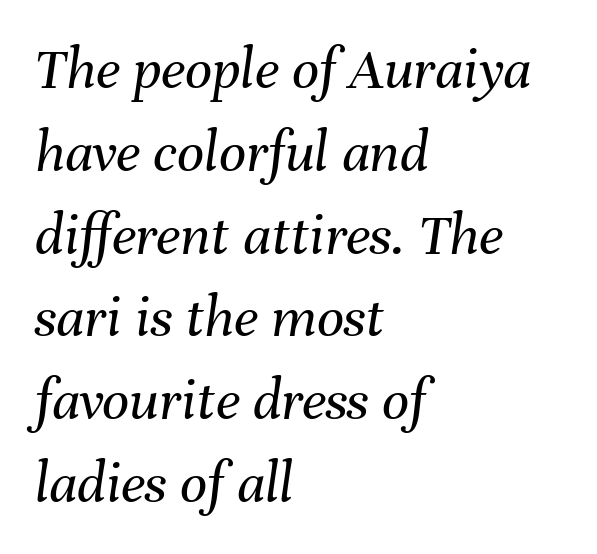
{"italic": "yes", "lean": "right", "slant_degrees": 8, "bold": "no", "weight": "regular", "width": "normal", "stroke_contrast": "medium", "x_height": "medium", "monospaced": "no", "underline": "no", "align": "left", "line_spacing": "normal", "line_spacing_ratio": 1.38, "letter_spacing": "normal", "letter_spacing_em": 0.0, "glyph_px": 60}
